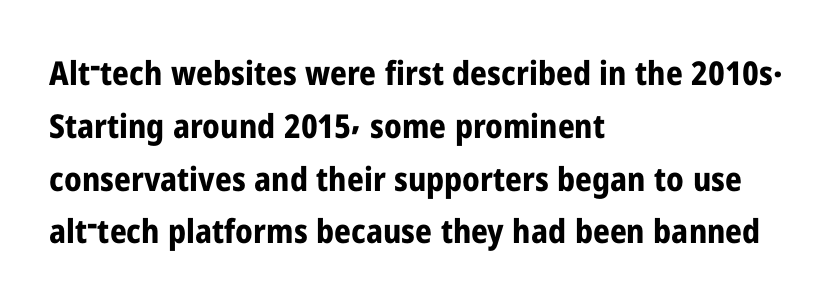
The image shows 33 px bold, condensed sans-serif type, upright; set left-aligned, normal line spacing (1.6x), normal letter spacing, not underlined; low stroke contrast and a medium x-height.
